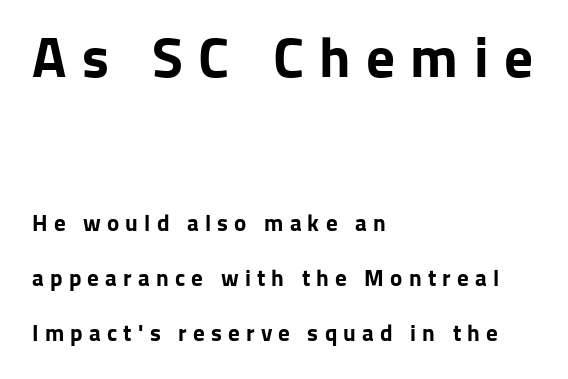
Does the bottom block carry the larger type? No, the top block does. Do the characters align in a grid? No, the font is proportional. A typesetter would call this leading open, well beyond the default. You can tell it's not italic because the verticals are truly vertical. Underlining? Definitely not there.
